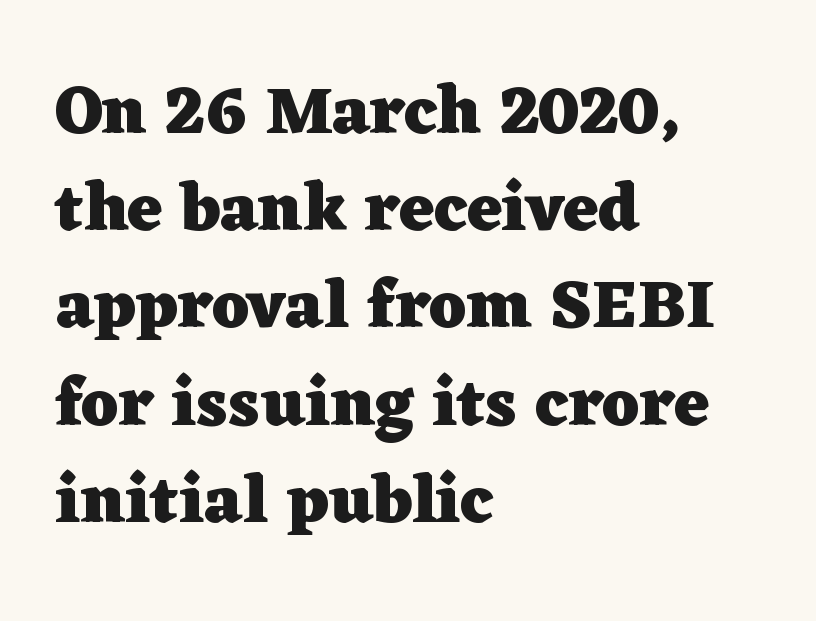
Q: Is the text bold? A: Yes.
Q: Is the text italic (slanted)? A: No, it is upright.
Q: Is the typeface a serif or a sans-serif typeface? A: Serif.
Q: Is the text underlined? A: No.
Q: How is the paragraph aligned? A: Left-aligned.
Q: Is the spacing between letters normal or unusually wide? A: Normal.
Q: Is the spacing between lines tight, normal or loose? A: Normal.
Q: Width (condensed, normal, or wide)? A: Wide.
Q: Stroke contrast? A: Low.
Q: x-height? A: Medium.
Q: Monospaced? A: No.
